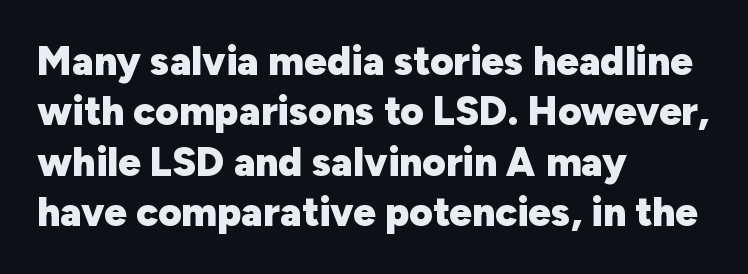
The face used here is a sans, in the tradition of grotesques and geometrics. The rag falls on the right side of this text block. Standard letterfit; no display-style spreading of the glyphs. The font's upright variant was chosen for this text.
